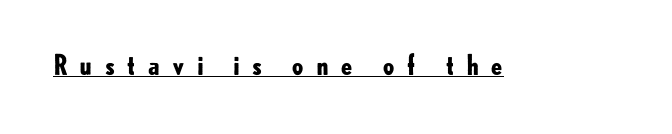
The image shows 27 px bold type, upright; set unusually wide letter spacing (+0.41 em), underlined.
